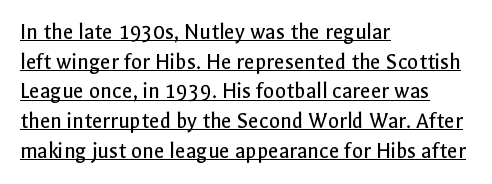
Horizontally, the lines are justified to the leading edge only. Letter spacing: default. Style check: upright. Honestly, the row spacing looks completely unremarkable. A quiet, ordinary-to-light weight characterises the typeface.
